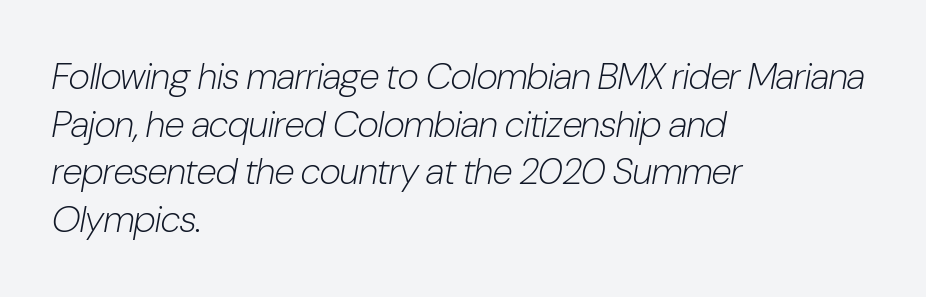
The face looks like a standard text weight, possibly lighter. Visually the block forms a straight wall on the left and a jagged coastline on the right. Is this a fixed-width face? No — the glyphs have proportional, varying widths. Italic? Definitely — the glyphs are oblique. Compared with typical paragraphs, the rows here are spaced about the same. Plain, unruled lines of type.
